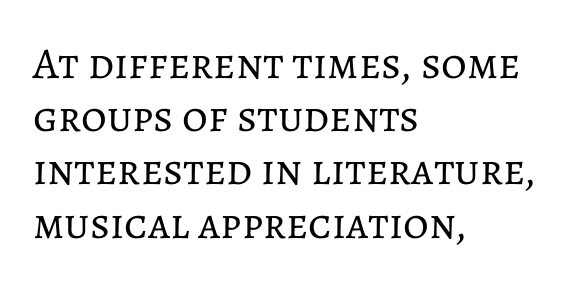
{"italic": "no", "bold": "no", "weight": "regular", "width": "normal", "stroke_contrast": "low", "x_height": "medium", "monospaced": "no", "underline": "no", "align": "left", "line_spacing_ratio": 1.21, "letter_spacing": "normal", "letter_spacing_em": 0.0, "glyph_px": 44}
